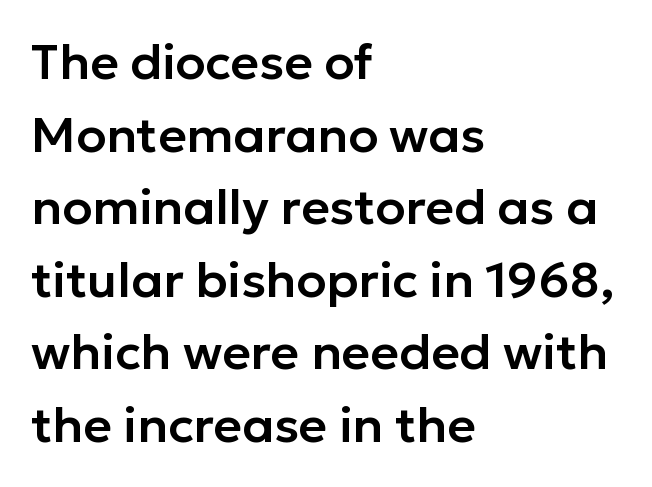
The type sits square on the baseline with zero lean. This rendering features lettering with no underline. The type is set solid horizontally, with unmodified tracking. Each letter keeps its own natural width here, so spacing adapts to shape.
